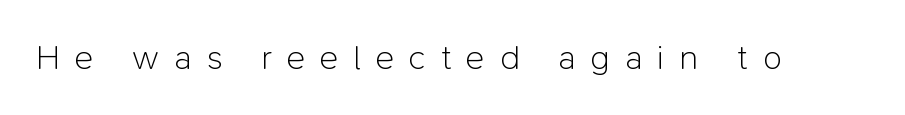
{"serif": "no", "italic": "no", "bold": "no", "weight": "light", "width": "normal", "stroke_contrast": "low", "x_height": "medium", "monospaced": "no", "underline": "no", "letter_spacing": "wide", "letter_spacing_em": 0.43, "glyph_px": 35}
